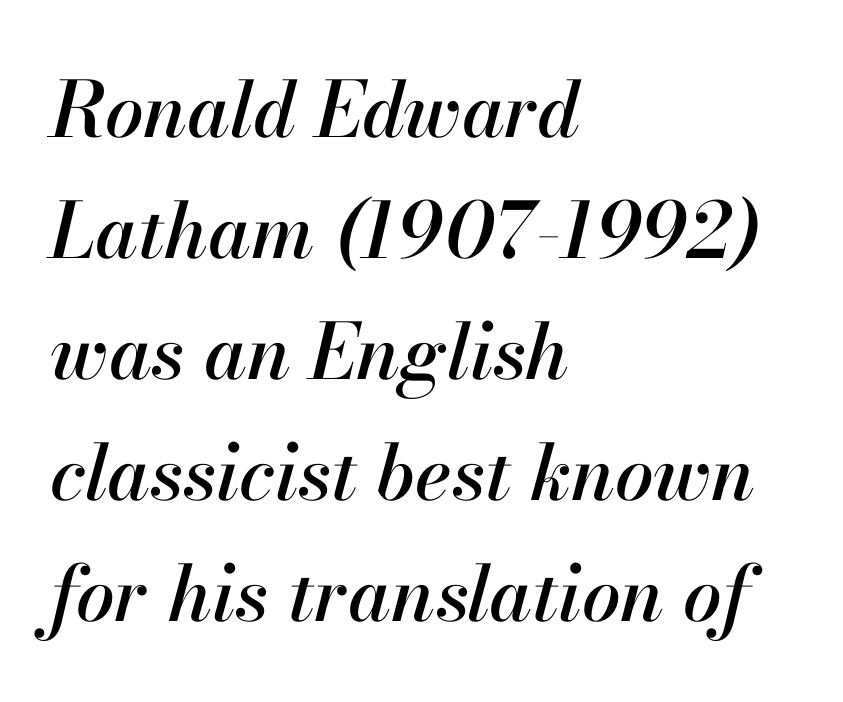
Glance below the letters and you will spot only blank space. Notice how the stems are inclined rather than vertical — that's the hallmark of italics. Is this a fixed-width face? No — the glyphs have proportional, varying widths. What stands out about the letter spacing? Nothing — it is the standard amount.
